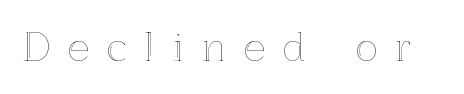
Display-style spreading of the glyphs; the letterfit is very open. Varying glyph widths throughout — classic text-font behaviour. Every character sits straight up, as roman type does. The area under the type is left untouched.
